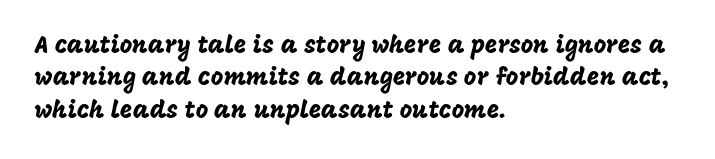
Glyph-to-glyph distance matches everyday printed text. Teacher's note: observe the even left margin — that is flush-left alignment. Type without underlining. This sample keeps an unexceptional amount of space between lines.
